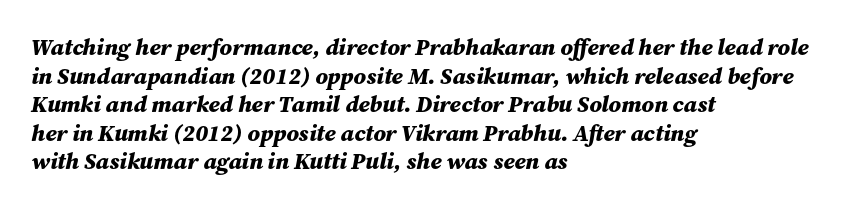
The image shows 23 px bold type, italic (leaning right); set left-aligned, line spacing 1.24x, normal letter spacing, not underlined.
